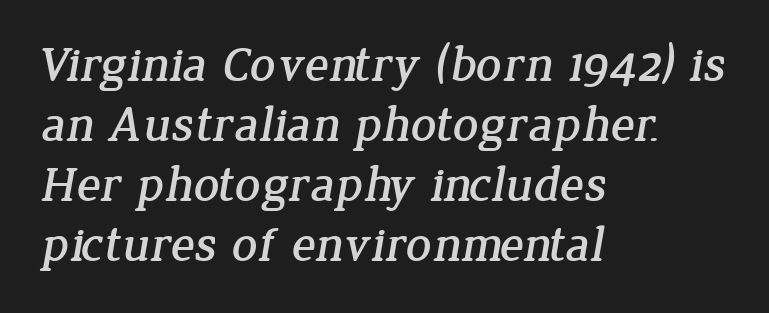
Q: Is the typeface a serif or a sans-serif typeface? A: Serif.
Q: Is the text underlined? A: No.
Q: How is the paragraph aligned? A: Left-aligned.
Q: Is the spacing between letters normal or unusually wide? A: Normal.
Q: Width (condensed, normal, or wide)? A: Normal.
Q: Stroke contrast? A: Low.
Q: x-height? A: Medium.
Q: Monospaced? A: No.
